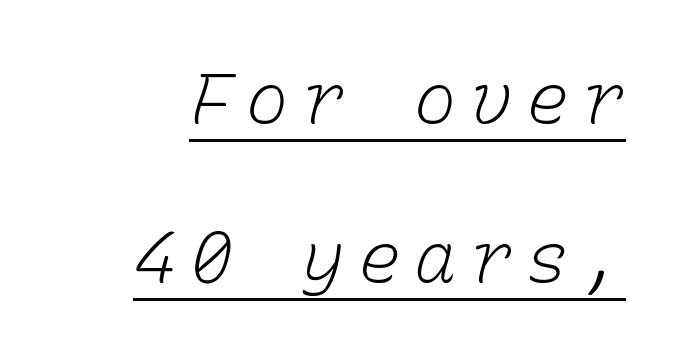
Q: Is the text bold? A: No.
Q: Is the text underlined? A: Yes.
Q: Is the spacing between lines tight, normal or loose? A: Loose.
Q: Width (condensed, normal, or wide)? A: Normal.
Q: Stroke contrast? A: Low.
Q: x-height? A: Medium.
Q: Monospaced? A: Yes.
